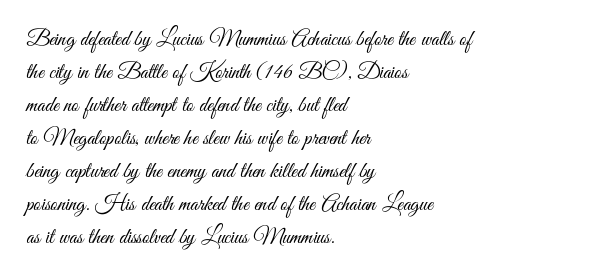
Q: Is the text bold? A: No.
Q: Is the text italic (slanted)? A: Yes.
Q: Is the text underlined? A: No.
Q: How is the paragraph aligned? A: Left-aligned.
Q: Is the spacing between letters normal or unusually wide? A: Normal.
Q: Is the spacing between lines tight, normal or loose? A: Normal.
